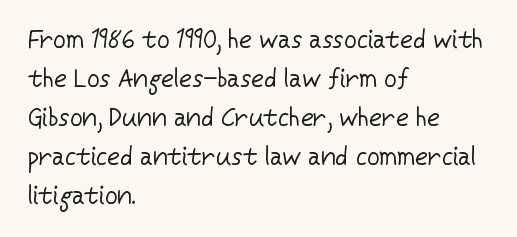
The image shows 25 px text type, upright; set left-aligned, normal line spacing (1.56x), normal letter spacing, not underlined.
